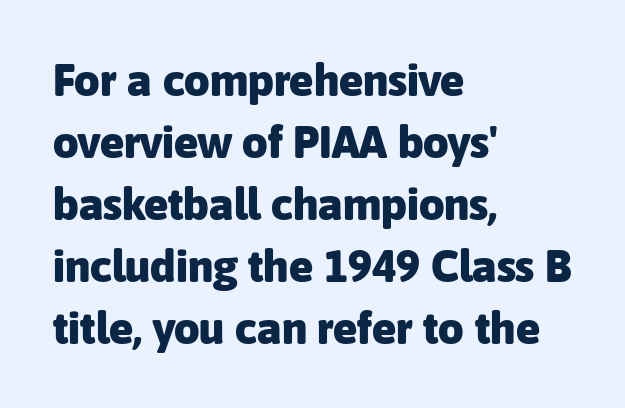
{"serif": "no", "italic": "no", "bold": "yes", "weight": "heavy", "width": "normal", "stroke_contrast": "low", "x_height": "medium", "monospaced": "no", "underline": "no", "align": "left", "line_spacing": "normal", "line_spacing_ratio": 1.38, "letter_spacing": "normal", "letter_spacing_em": 0.0, "glyph_px": 45}
